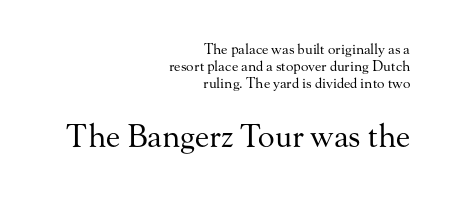
Q: Is the text bold? A: No.
Q: Is the text italic (slanted)? A: No, it is upright.
Q: Is the typeface a serif or a sans-serif typeface? A: Serif.
Q: Is the text underlined? A: No.
Q: How is the paragraph aligned? A: Right-aligned.
Q: Is the spacing between letters normal or unusually wide? A: Normal.
Q: Which block of text is set in a larger size, the first (top) or the second (bottom)? A: The second (bottom) one.
Q: Width (condensed, normal, or wide)? A: Normal.
Q: Stroke contrast? A: Medium.
Q: x-height? A: Small.
Q: Monospaced? A: No.
